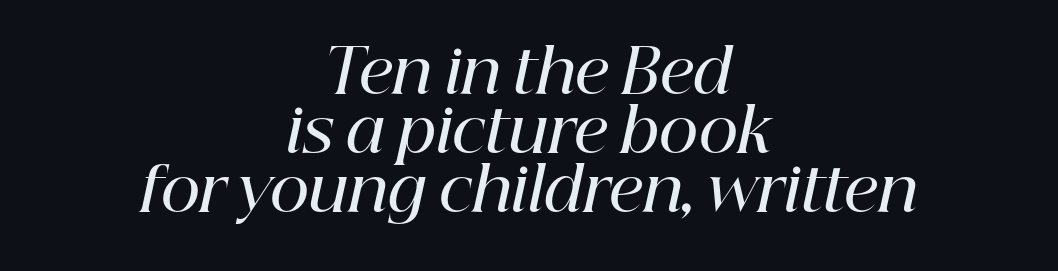
The image shows 61 px semibold serif type, italic (leaning right); set centered, tight line spacing (0.97x), normal letter spacing, not underlined; high stroke contrast and a medium x-height.
